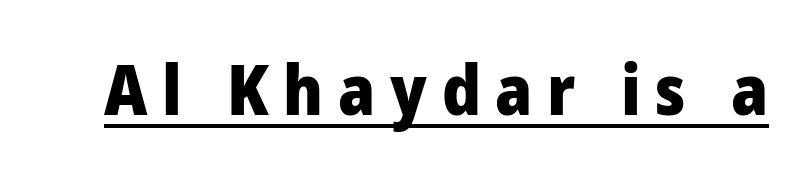
A rule runs beneath these lines of type. Regarding serifs, this sample does without them. Varying glyph widths throughout — classic text-font behaviour. The lettering holds an erect, upright posture throughout. What stands out about the letter spacing? Its width — letters are far apart.
